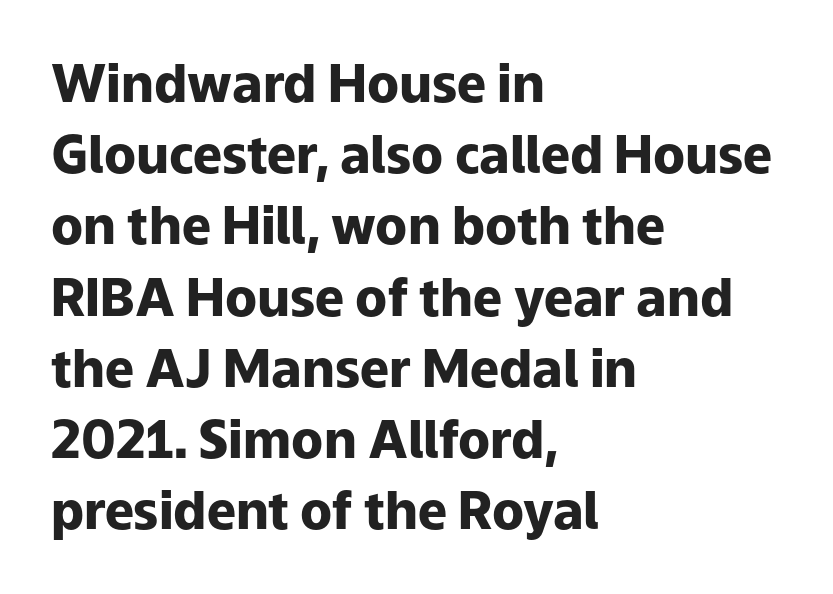
{"serif": "no", "italic": "no", "bold": "yes", "weight": "heavy", "width": "normal", "stroke_contrast": "low", "x_height": "medium", "monospaced": "no", "underline": "no", "align": "left", "line_spacing": "normal", "line_spacing_ratio": 1.37, "letter_spacing": "normal", "letter_spacing_em": 0.0, "glyph_px": 52}
